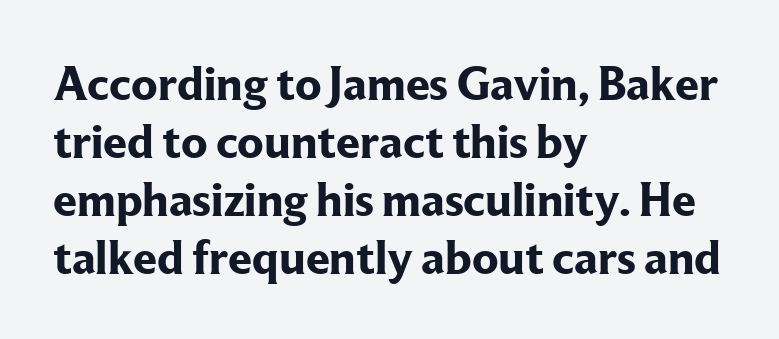
Q: Is the text bold? A: Yes.
Q: Is the text italic (slanted)? A: No, it is upright.
Q: Is the typeface a serif or a sans-serif typeface? A: Serif.
Q: Is the text underlined? A: No.
Q: How is the paragraph aligned? A: Left-aligned.
Q: Is the spacing between letters normal or unusually wide? A: Normal.
Q: Width (condensed, normal, or wide)? A: Normal.
Q: Stroke contrast? A: Low.
Q: x-height? A: Medium.
Q: Monospaced? A: No.
